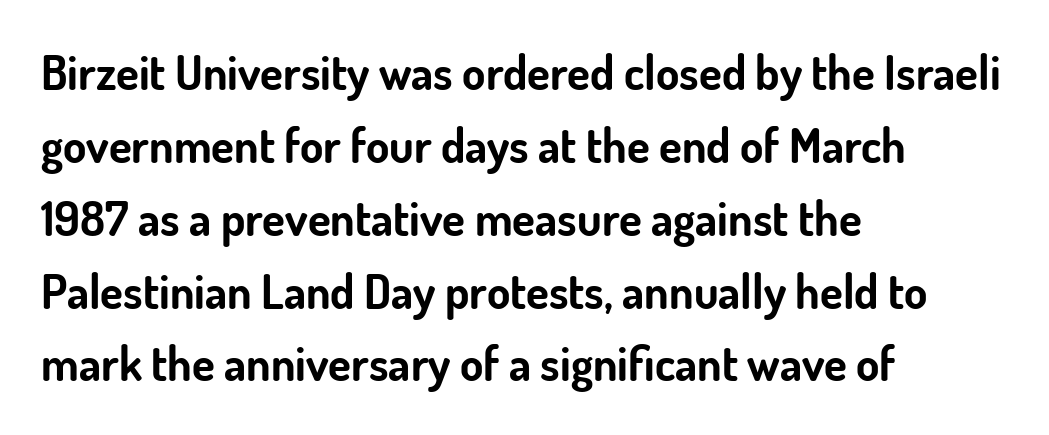
Q: Is the text bold? A: Yes.
Q: Is the text italic (slanted)? A: No, it is upright.
Q: Is the typeface a serif or a sans-serif typeface? A: Sans-serif.
Q: Is the text underlined? A: No.
Q: How is the paragraph aligned? A: Left-aligned.
Q: Is the spacing between letters normal or unusually wide? A: Normal.
Q: Is the spacing between lines tight, normal or loose? A: Normal.
Q: Width (condensed, normal, or wide)? A: Normal.
Q: Stroke contrast? A: Low.
Q: x-height? A: Small.
Q: Monospaced? A: No.
